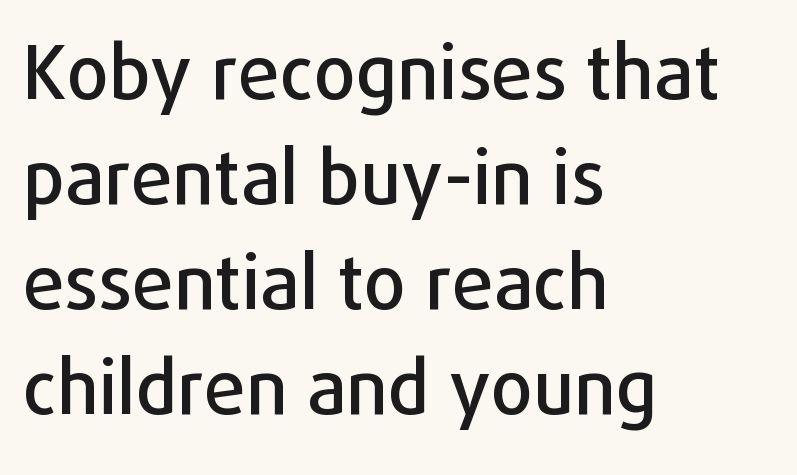
The image shows 74 px sans-serif type, upright; set left-aligned, normal line spacing (1.42x), normal letter spacing, not underlined; low stroke contrast and a medium x-height.
